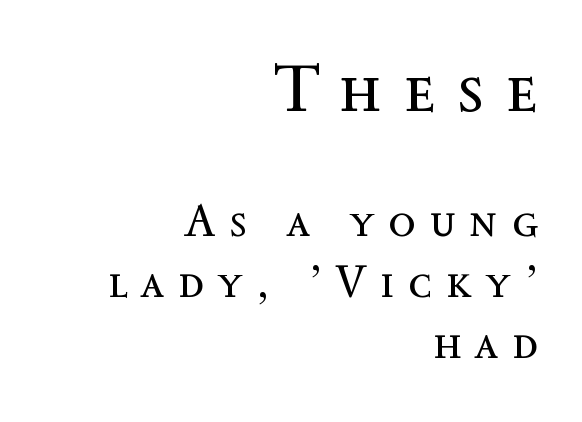
The image shows 68 px regular-weight type, upright; set right-aligned, normal line spacing (1.36x), unusually wide letter spacing (+0.32 em), not underlined; the first (top) block is 1.51x larger; a medium x-height.
